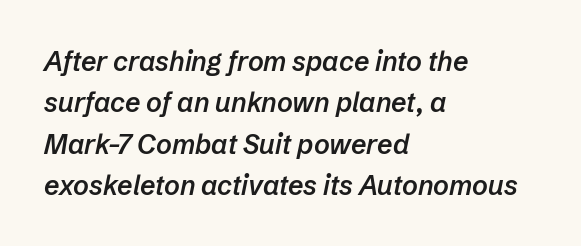
{"italic": "yes", "lean": "right", "slant_degrees": 12, "bold": "semi", "underline": "no", "align": "left", "line_spacing": "normal", "line_spacing_ratio": 1.53, "letter_spacing": "normal", "letter_spacing_em": 0.0, "glyph_px": 27}
